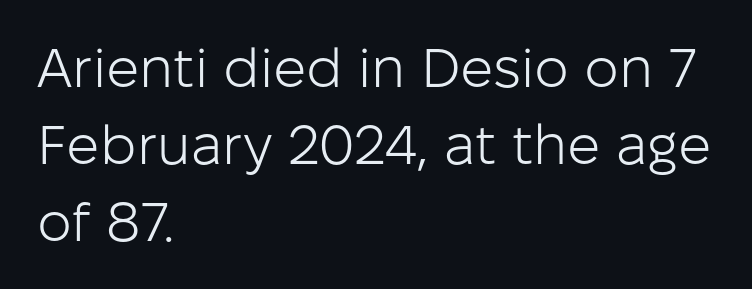
Q: Is the text bold? A: No.
Q: Is the text italic (slanted)? A: No, it is upright.
Q: Is the typeface a serif or a sans-serif typeface? A: Sans-serif.
Q: Is the text underlined? A: No.
Q: How is the paragraph aligned? A: Left-aligned.
Q: Is the spacing between letters normal or unusually wide? A: Normal.
Q: Is the spacing between lines tight, normal or loose? A: Normal.
Q: Width (condensed, normal, or wide)? A: Normal.
Q: Stroke contrast? A: Low.
Q: x-height? A: Medium.
Q: Monospaced? A: No.
